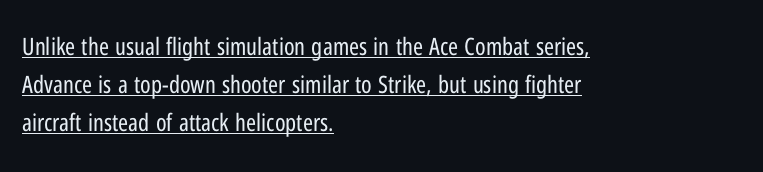
{"italic": "no", "bold": "no", "underline": "yes", "align": "left", "line_spacing": "normal", "line_spacing_ratio": 1.59, "letter_spacing": "normal", "letter_spacing_em": 0.0, "glyph_px": 24}
